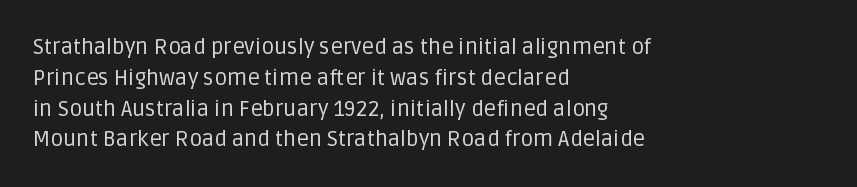
Q: Is the text bold? A: No.
Q: Is the text italic (slanted)? A: No, it is upright.
Q: Is the text underlined? A: No.
Q: How is the paragraph aligned? A: Left-aligned.
Q: Is the spacing between letters normal or unusually wide? A: Normal.
Q: Is the spacing between lines tight, normal or loose? A: Normal.
